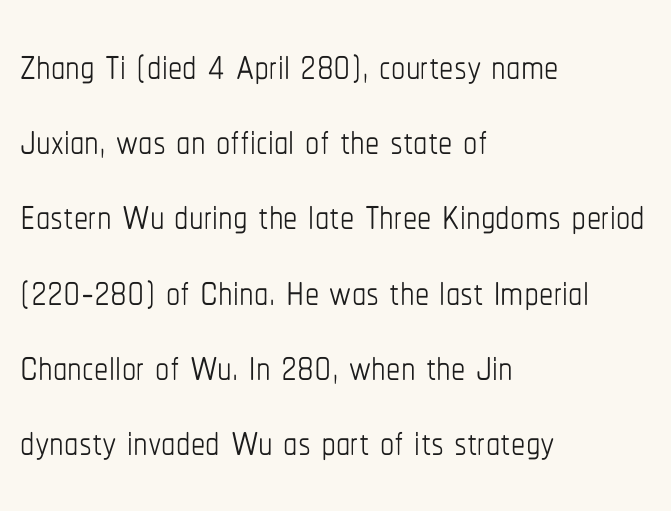
In terms of leading, this rendering sits right in the middle. The letters advance in unequal steps, a hallmark of proportional type. The area under the type is left untouched. This is not heavy type; no bold has been used. Short note: letters normally spaced. Notice how the stems are strictly vertical — no italics here.
